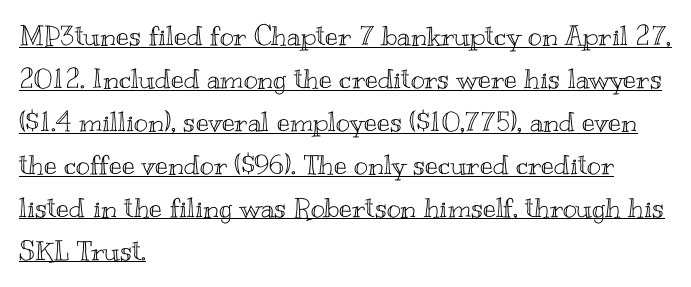
The image shows 27 px text type, upright; set left-aligned, normal line spacing (1.59x), normal letter spacing, underlined.
